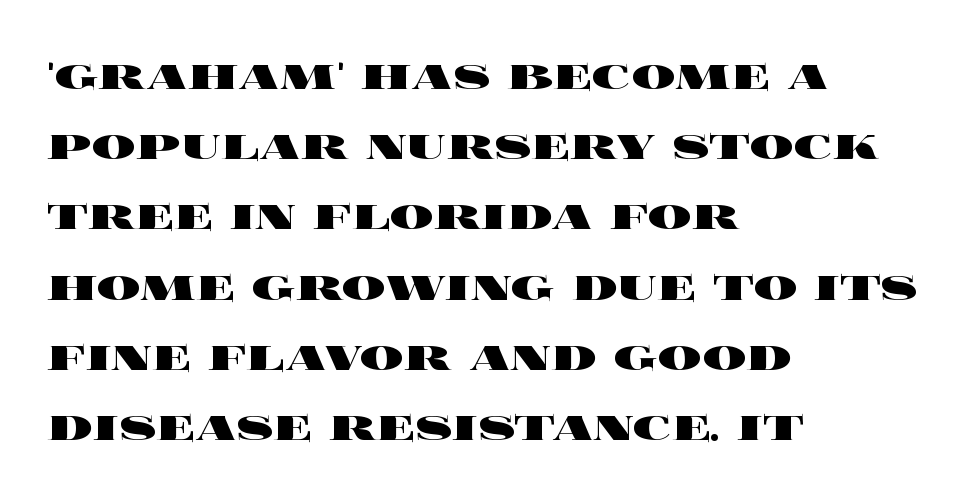
{"italic": "no", "bold": "yes", "weight": "heavy", "width": "wide", "x_height": "large", "monospaced": "no", "underline": "no", "align": "left", "line_spacing": "normal", "line_spacing_ratio": 1.3, "letter_spacing": "normal", "letter_spacing_em": 0.0, "glyph_px": 54}
